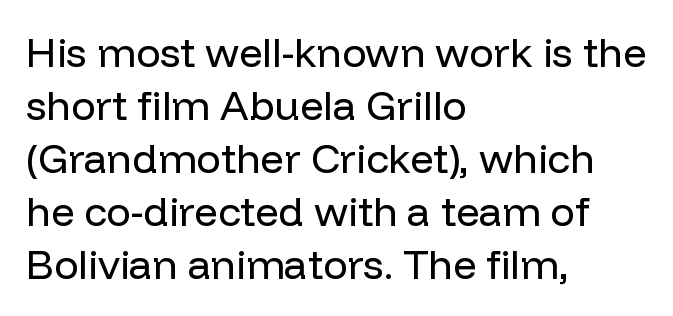
The image shows 41 px regular-weight sans-serif type, upright; set left-aligned, normal line spacing (1.29x), normal letter spacing, not underlined; low stroke contrast and a medium x-height.
